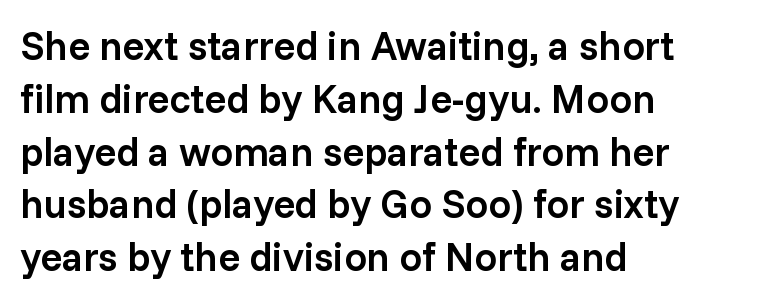
Q: Is the text bold? A: Semi-bold.
Q: Is the text italic (slanted)? A: No, it is upright.
Q: Is the typeface a serif or a sans-serif typeface? A: Sans-serif.
Q: Is the text underlined? A: No.
Q: How is the paragraph aligned? A: Left-aligned.
Q: Is the spacing between letters normal or unusually wide? A: Normal.
Q: Is the spacing between lines tight, normal or loose? A: Normal.
Q: Width (condensed, normal, or wide)? A: Normal.
Q: Stroke contrast? A: Low.
Q: x-height? A: Medium.
Q: Monospaced? A: No.
